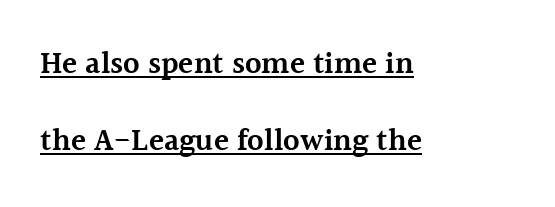
Italic? Not at all — the glyphs are vertical. Font category for this specimen: serif. Typesetter's note: demi weight, one step under bold. Interline gaps are noticeably wide in this sample.
